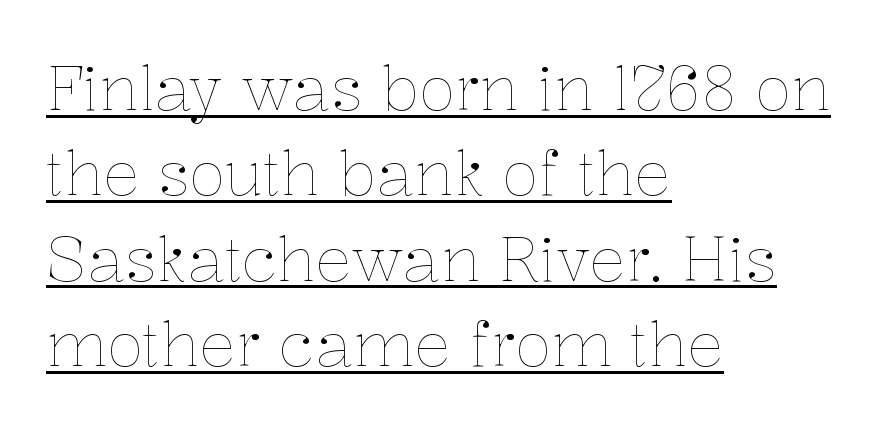
Q: Is the text bold? A: No.
Q: Is the text italic (slanted)? A: No, it is upright.
Q: Is the text underlined? A: Yes.
Q: How is the paragraph aligned? A: Left-aligned.
Q: Is the spacing between letters normal or unusually wide? A: Normal.
Q: Is the spacing between lines tight, normal or loose? A: Normal.
Q: Width (condensed, normal, or wide)? A: Normal.
Q: Stroke contrast? A: Low.
Q: x-height? A: Medium.
Q: Monospaced? A: No.
